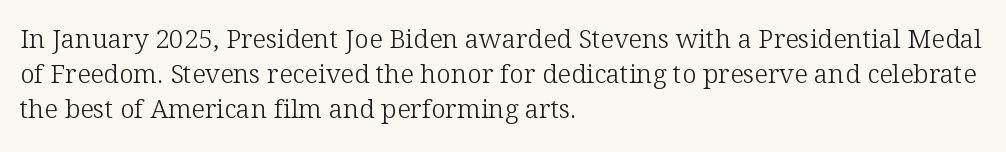
Q: Is the text bold? A: No.
Q: Is the text italic (slanted)? A: No, it is upright.
Q: Is the text underlined? A: No.
Q: How is the paragraph aligned? A: Left-aligned.
Q: Is the spacing between letters normal or unusually wide? A: Normal.
Q: Is the spacing between lines tight, normal or loose? A: Normal.
